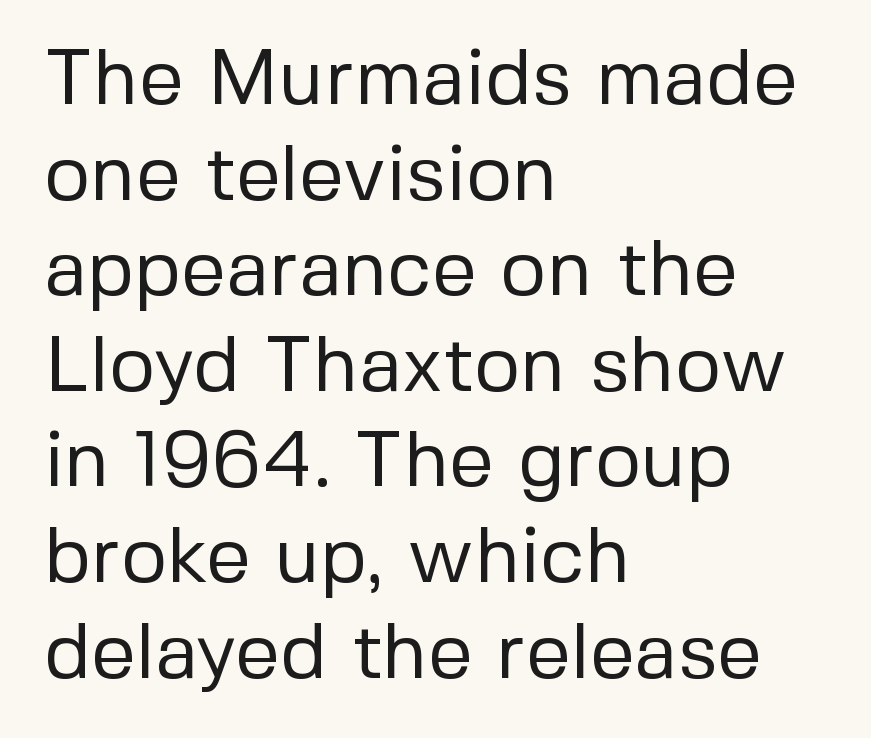
This rendering employs a face without finishing strokes, i.e., a sans-serif. Words appear dense and cohesive because spacing is normal. These lines were composed using upright roman letters. Spacing verdict: proportional, widths tailored to each character.
